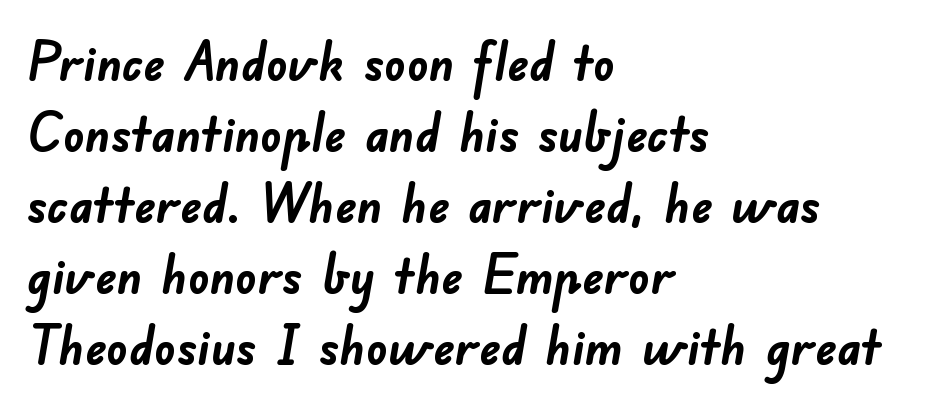
Q: Is the text bold? A: Yes.
Q: Is the typeface a serif or a sans-serif typeface? A: Sans-serif.
Q: Is the text underlined? A: No.
Q: How is the paragraph aligned? A: Left-aligned.
Q: Is the spacing between letters normal or unusually wide? A: Normal.
Q: Is the spacing between lines tight, normal or loose? A: Normal.
Q: Width (condensed, normal, or wide)? A: Normal.
Q: Stroke contrast? A: Low.
Q: x-height? A: Small.
Q: Monospaced? A: No.
